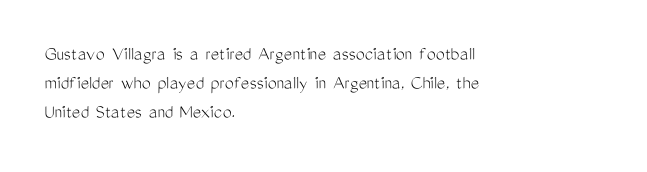
A normal amount of white space separates one row of letters from the next. The foot of each line stays bare and open. The ragged edge is on the right, which tells us the setting is flush left. This sample uses an upright cut, with every glyph sitting square on the baseline. No chunkiness to these letters — they're not bold. Does extra space separate the letters? No, they use regular spacing.
